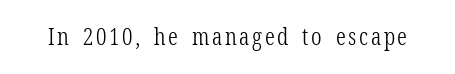
{"italic": "no", "bold": "no", "underline": "no", "glyph_px": 24}
